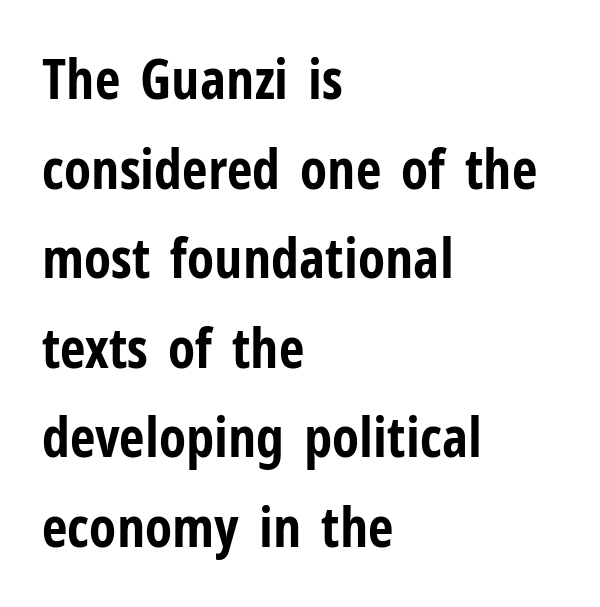
Q: Is the text bold? A: Yes.
Q: Is the text italic (slanted)? A: No, it is upright.
Q: Is the typeface a serif or a sans-serif typeface? A: Sans-serif.
Q: Is the text underlined? A: No.
Q: How is the paragraph aligned? A: Left-aligned.
Q: Is the spacing between letters normal or unusually wide? A: Normal.
Q: Is the spacing between lines tight, normal or loose? A: Normal.
Q: Width (condensed, normal, or wide)? A: Condensed.
Q: Stroke contrast? A: Low.
Q: x-height? A: Medium.
Q: Monospaced? A: No.
